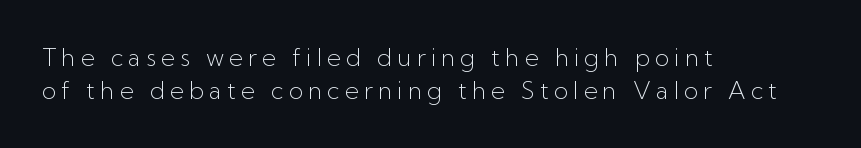
{"italic": "no", "bold": "no", "underline": "no", "align": "left", "line_spacing": "normal", "line_spacing_ratio": 1.37, "letter_spacing": "wide", "letter_spacing_em": 0.21, "glyph_px": 24}
